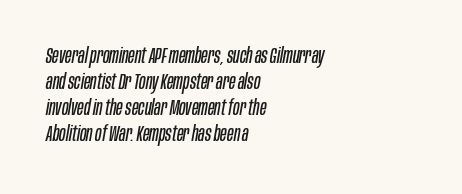
{"italic": "yes", "lean": "right", "slant_degrees": 10, "bold": "no", "underline": "no", "align": "left", "line_spacing_ratio": 1.24, "letter_spacing": "normal", "letter_spacing_em": 0.0, "glyph_px": 21}
